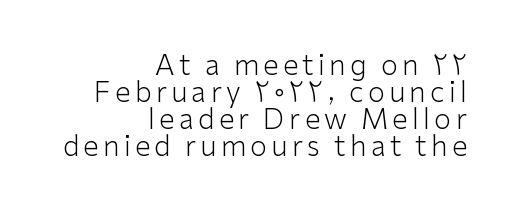
Baseline-to-baseline distance is barely more than the letter height. Typographically, this falls in the sans-serif category. A typesetter would mark this as roman, not italic. The face used here is proportionally spaced, like ordinary book or web type. No letter is thick-stroked: the sample isn't bold.
